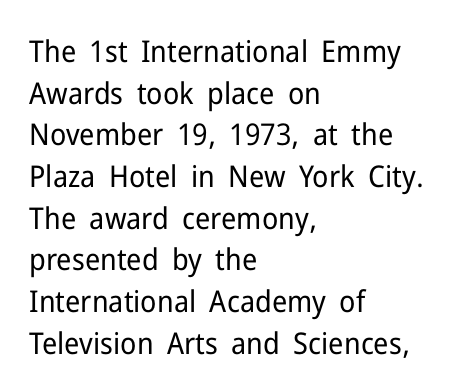
Is there any slant? The stems are plumb. No chunkiness to these letters — they're not bold. The glyphs in this specimen are sans serif. These lines keep a tight, regular rhythm from letter to letter. A normal amount of white space separates one row of letters from the next.
